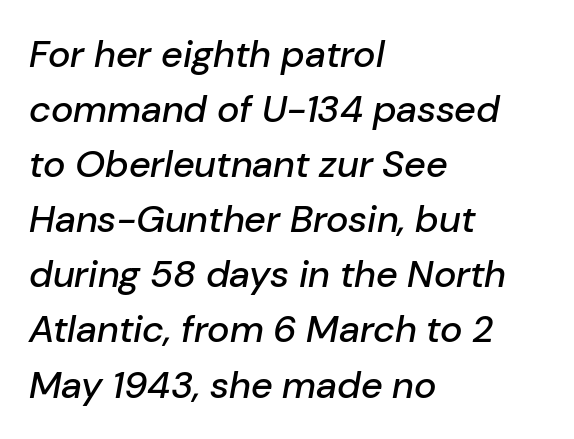
{"italic": "yes", "lean": "right", "slant_degrees": 10, "width": "normal", "stroke_contrast": "low", "x_height": "medium", "monospaced": "no", "underline": "no", "align": "left", "line_spacing": "normal", "line_spacing_ratio": 1.45, "letter_spacing": "normal", "letter_spacing_em": 0.0, "glyph_px": 38}
